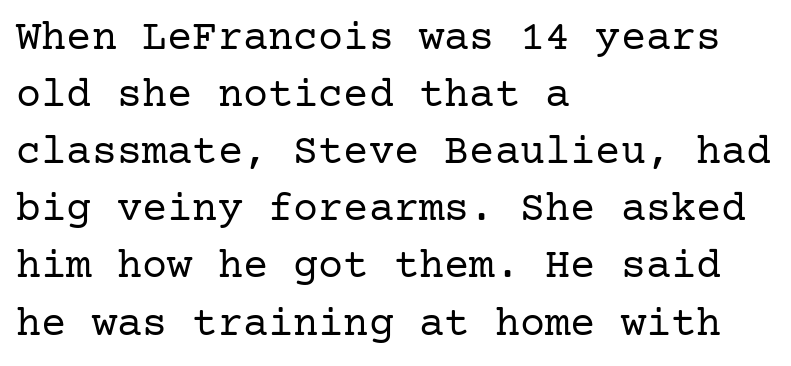
{"serif": "yes", "italic": "no", "bold": "no", "weight": "regular", "width": "normal", "stroke_contrast": "low", "x_height": "medium", "underline": "no", "align": "left", "line_spacing": "normal", "line_spacing_ratio": 1.36, "letter_spacing": "normal", "letter_spacing_em": 0.0, "glyph_px": 42}
